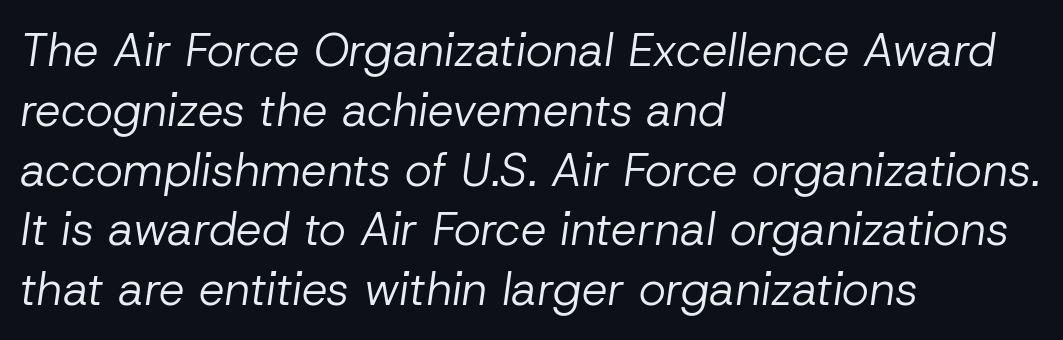
The image shows 46 px regular-weight type, italic (leaning right); set left-aligned, normal line spacing (1.3x), normal letter spacing, not underlined; low stroke contrast and a medium x-height.
